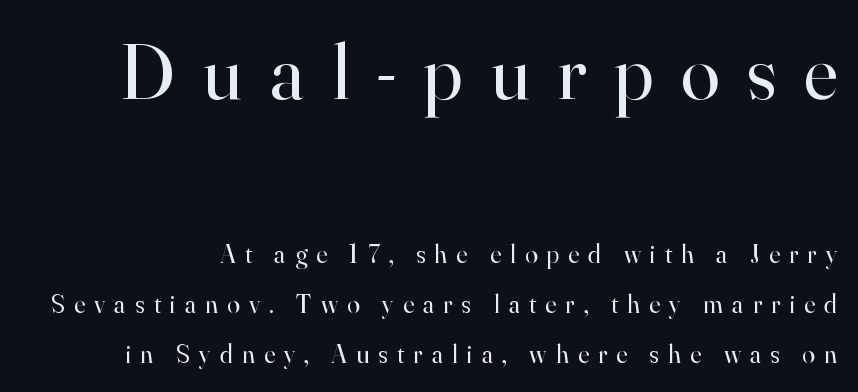
The image shows 79 px regular-weight serif type, upright; set loose line spacing (1.93x), unusually wide letter spacing (+0.35 em), not underlined; the first (top) block is 3.04x larger; high stroke contrast and a small x-height.
